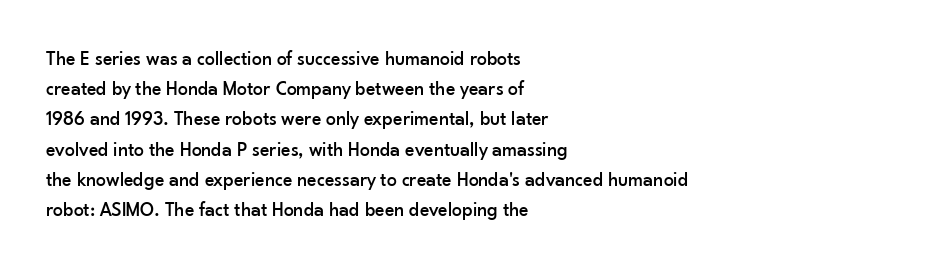
The image shows 20 px text type, upright; set left-aligned, normal line spacing (1.51x), normal letter spacing, not underlined.
